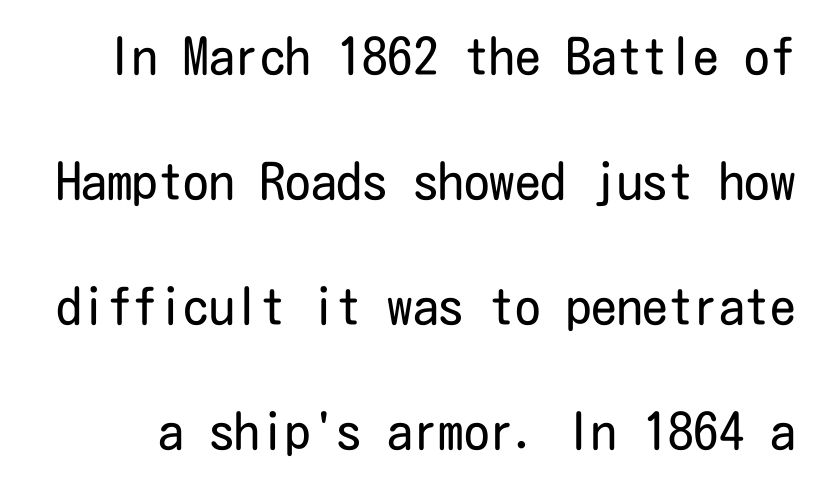
{"serif": "no", "italic": "no", "bold": "no", "weight": "regular", "width": "condensed", "stroke_contrast": "low", "x_height": "medium", "underline": "no", "line_spacing": "loose", "line_spacing_ratio": 2.45, "letter_spacing": "normal", "letter_spacing_em": 0.0, "glyph_px": 51}
